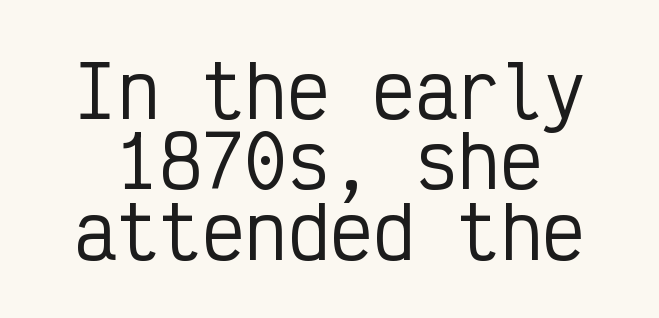
The image shows 71 px condensed sans-serif type, upright, monospaced; set tight line spacing (0.99x), normal letter spacing, not underlined; low stroke contrast and a medium x-height.
